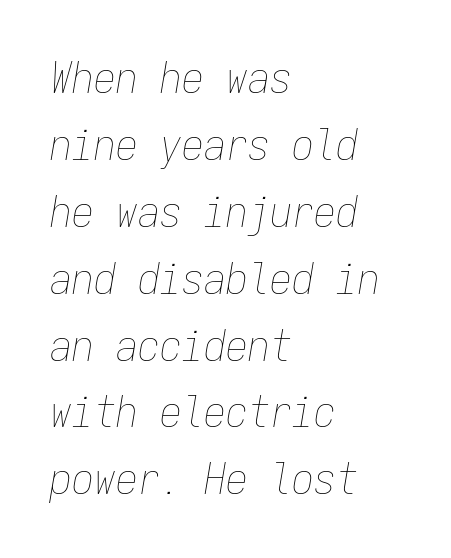
Q: Is the text bold? A: No.
Q: Is the text italic (slanted)? A: Yes, it leans right by about 9 degrees.
Q: Is the text underlined? A: No.
Q: How is the paragraph aligned? A: Left-aligned.
Q: Is the spacing between letters normal or unusually wide? A: Normal.
Q: Is the spacing between lines tight, normal or loose? A: Normal.
Q: Width (condensed, normal, or wide)? A: Condensed.
Q: Stroke contrast? A: Low.
Q: x-height? A: Medium.
Q: Monospaced? A: Yes.
